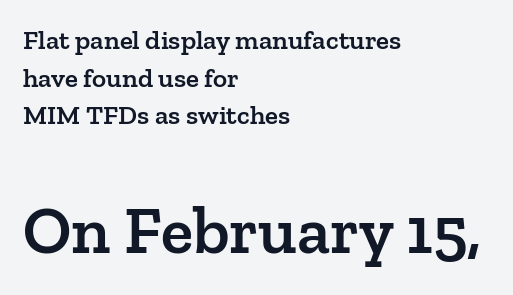
The passage shown begins with its smaller block and ends with its larger one. I'd call this a serif setting — the letters wear small feet. The baseline area is clear. Its strokes are somewhat broadened, the hallmark of semibold type.
